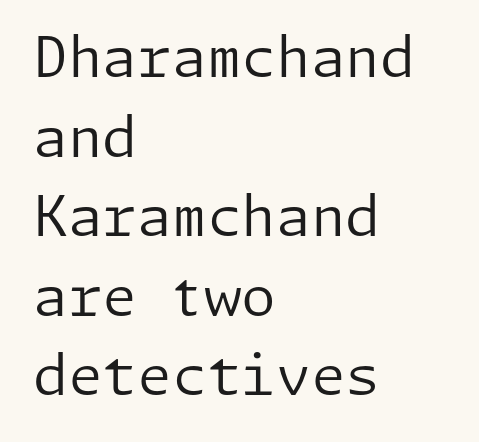
{"serif": "no", "italic": "no", "bold": "no", "weight": "regular", "width": "normal", "stroke_contrast": "low", "x_height": "medium", "underline": "no", "align": "left", "line_spacing": "normal", "line_spacing_ratio": 1.42, "letter_spacing": "normal", "letter_spacing_em": 0.0, "glyph_px": 56}
